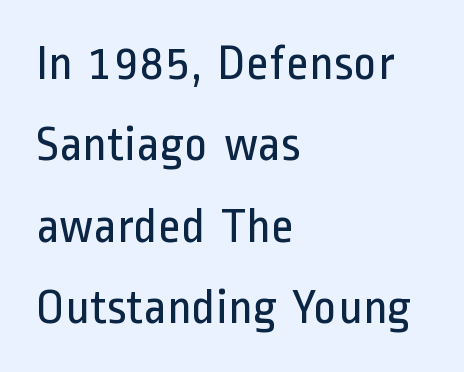
Q: Is the text bold? A: No.
Q: Is the text italic (slanted)? A: No, it is upright.
Q: Is the typeface a serif or a sans-serif typeface? A: Sans-serif.
Q: Is the text underlined? A: No.
Q: How is the paragraph aligned? A: Left-aligned.
Q: Is the spacing between letters normal or unusually wide? A: Normal.
Q: Is the spacing between lines tight, normal or loose? A: Normal.
Q: Width (condensed, normal, or wide)? A: Condensed.
Q: Stroke contrast? A: Low.
Q: x-height? A: Medium.
Q: Monospaced? A: No.
